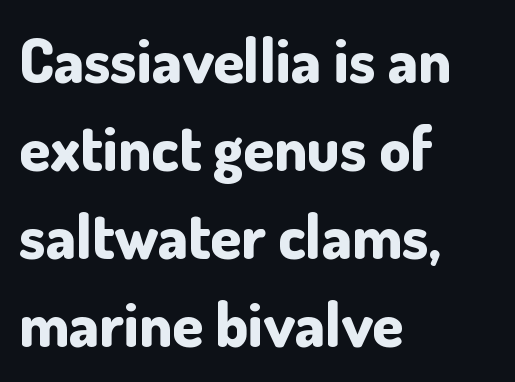
{"serif": "no", "italic": "no", "bold": "yes", "weight": "bold", "width": "normal", "stroke_contrast": "low", "x_height": "small", "monospaced": "no", "underline": "no", "align": "left", "line_spacing": "normal", "line_spacing_ratio": 1.42, "letter_spacing": "normal", "letter_spacing_em": 0.0, "glyph_px": 62}
